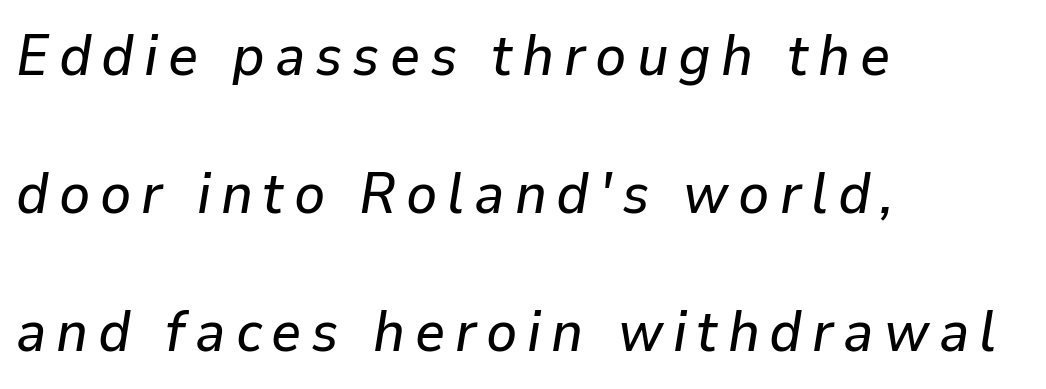
Q: Is the text italic (slanted)? A: Yes, it leans right by about 9 degrees.
Q: Is the text underlined? A: No.
Q: How is the paragraph aligned? A: Left-aligned.
Q: Is the spacing between lines tight, normal or loose? A: Loose.
Q: Width (condensed, normal, or wide)? A: Normal.
Q: Stroke contrast? A: Low.
Q: x-height? A: Medium.
Q: Monospaced? A: No.
